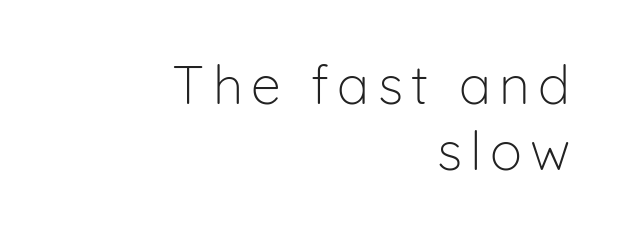
Caption: multi-line text, flush right, ragged left. Notice how the stems are strictly vertical — no italics here. Stroke mass is kept to a normal reading level or below. This rendering employs a face without finishing strokes, i.e., a sans-serif. Do the characters align in a grid? No, the font is proportional.
